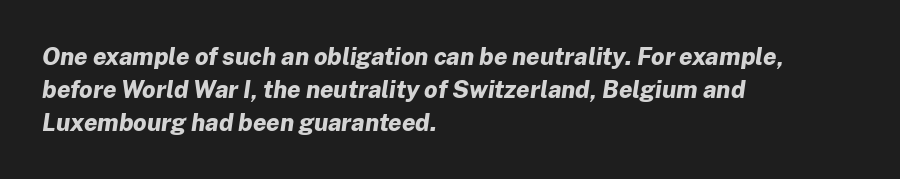
The image shows 24 px bold type, italic (leaning right); set left-aligned, normal line spacing (1.37x), normal letter spacing, not underlined.
